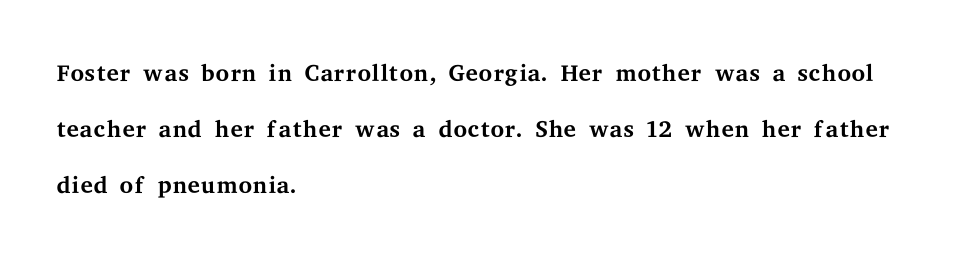
Q: Is the text bold? A: No.
Q: Is the text italic (slanted)? A: No, it is upright.
Q: Is the typeface a serif or a sans-serif typeface? A: Serif.
Q: Is the text underlined? A: No.
Q: How is the paragraph aligned? A: Left-aligned.
Q: Is the spacing between letters normal or unusually wide? A: Normal.
Q: Is the spacing between lines tight, normal or loose? A: Normal.
Q: Width (condensed, normal, or wide)? A: Wide.
Q: Stroke contrast? A: Medium.
Q: x-height? A: Medium.
Q: Monospaced? A: No.
